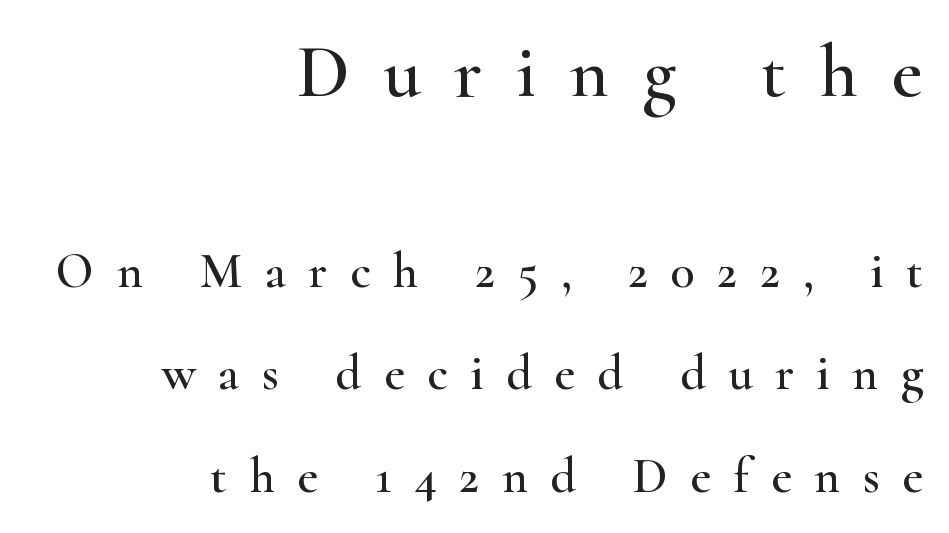
Q: Is the text italic (slanted)? A: No, it is upright.
Q: Is the typeface a serif or a sans-serif typeface? A: Serif.
Q: Is the text underlined? A: No.
Q: How is the paragraph aligned? A: Right-aligned.
Q: Is the spacing between letters normal or unusually wide? A: Unusually wide.
Q: Is the spacing between lines tight, normal or loose? A: Loose.
Q: Which block of text is set in a larger size, the first (top) or the second (bottom)? A: The first (top) one.
Q: Width (condensed, normal, or wide)? A: Wide.
Q: Stroke contrast? A: High.
Q: x-height? A: Small.
Q: Monospaced? A: No.
